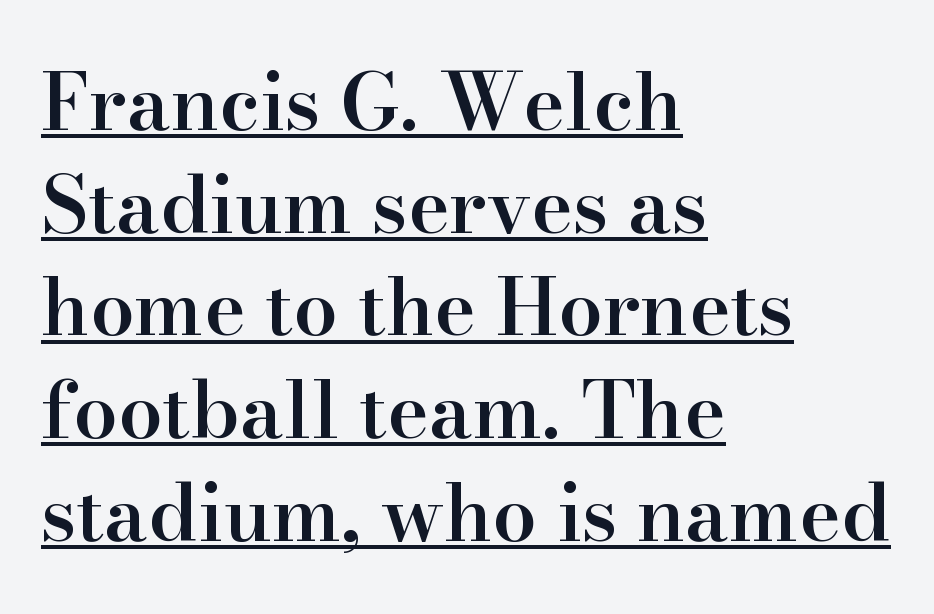
Q: Is the text bold? A: Semi-bold.
Q: Is the text italic (slanted)? A: No, it is upright.
Q: Is the typeface a serif or a sans-serif typeface? A: Serif.
Q: Is the text underlined? A: Yes.
Q: How is the paragraph aligned? A: Left-aligned.
Q: Is the spacing between letters normal or unusually wide? A: Normal.
Q: Is the spacing between lines tight, normal or loose? A: Normal.
Q: Width (condensed, normal, or wide)? A: Normal.
Q: Stroke contrast? A: High.
Q: x-height? A: Small.
Q: Monospaced? A: No.
